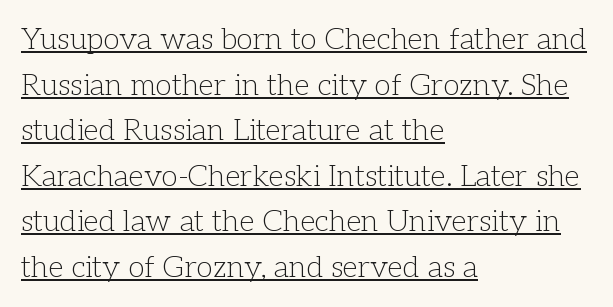
Q: Is the text bold? A: No.
Q: Is the text italic (slanted)? A: No, it is upright.
Q: Is the typeface a serif or a sans-serif typeface? A: Serif.
Q: Is the text underlined? A: Yes.
Q: How is the paragraph aligned? A: Left-aligned.
Q: Is the spacing between letters normal or unusually wide? A: Normal.
Q: Is the spacing between lines tight, normal or loose? A: Normal.
Q: Width (condensed, normal, or wide)? A: Normal.
Q: Stroke contrast? A: Low.
Q: x-height? A: Medium.
Q: Monospaced? A: No.
